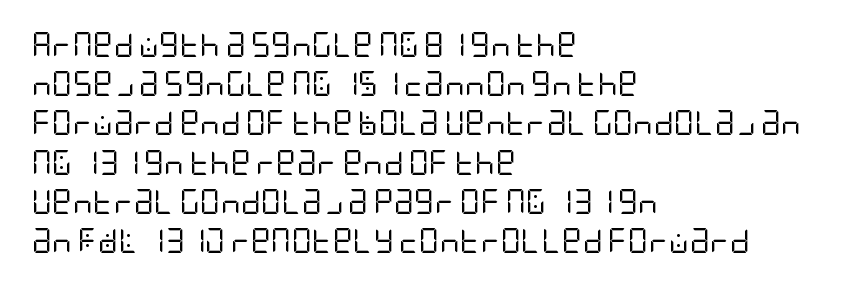
Is this a heavy cut? Hardly; it is regular or lighter. In CSS terms this would be text-align: left. Words appear dense and cohesive because spacing is normal. The gap between lines stays unmarked. Reading down the column, the eye jumps a familiar distance to each next line. This is roman type, the default non-slanted kind.
